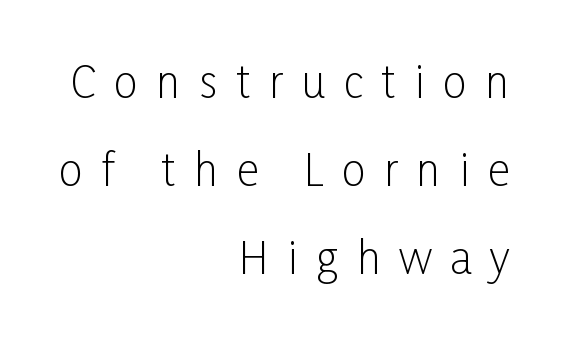
Students, note that the glyphs here are deliberately spaced far apart. The face looks like a standard text weight, possibly lighter. These lines were composed using upright roman letters. One-word summary of the alignment: right.
